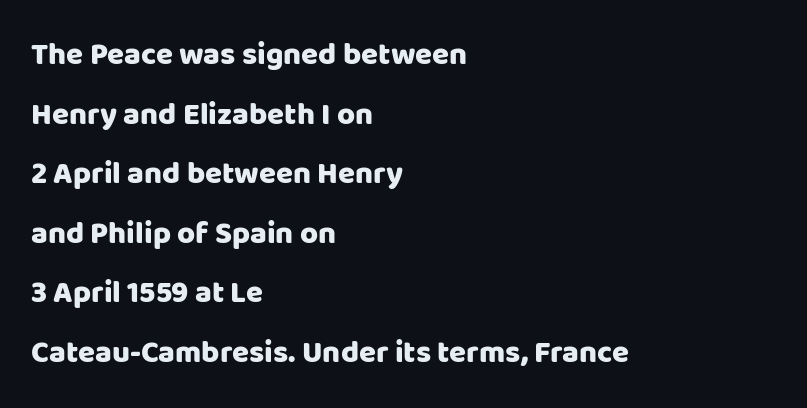
The image shows 31 px sans-serif type, upright; set left-aligned, loose line spacing (1.92x), normal letter spacing, not underlined; low stroke contrast and a large x-height.
